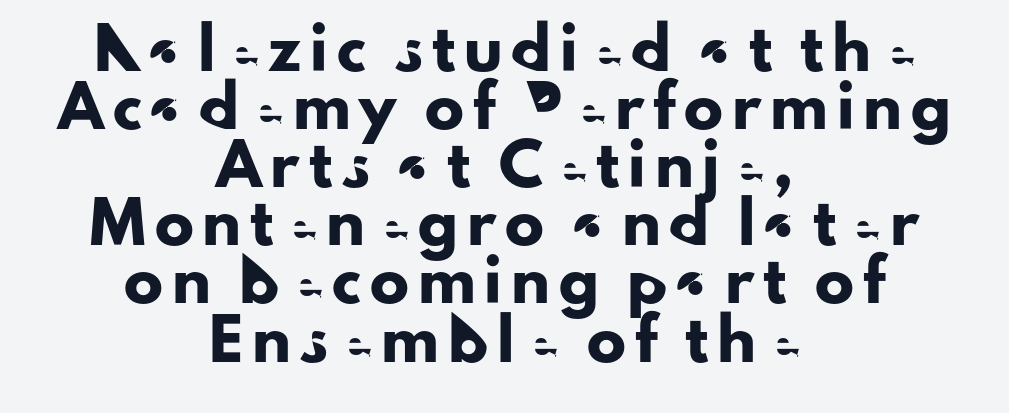
Q: Is the text italic (slanted)? A: No, it is upright.
Q: Is the typeface a serif or a sans-serif typeface? A: Sans-serif.
Q: Is the text underlined? A: No.
Q: How is the paragraph aligned? A: Centered.
Q: Is the spacing between letters normal or unusually wide? A: Unusually wide.
Q: Is the spacing between lines tight, normal or loose? A: Normal.
Q: Width (condensed, normal, or wide)? A: Normal.
Q: Stroke contrast? A: Low.
Q: x-height? A: Small.
Q: Monospaced? A: No.
